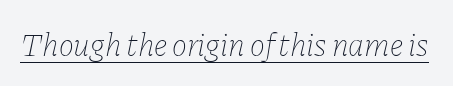
{"italic": "yes", "lean": "right", "slant_degrees": 11, "bold": "no", "weight": "thin", "width": "normal", "stroke_contrast": "low", "x_height": "medium", "monospaced": "no", "underline": "yes", "letter_spacing": "normal", "letter_spacing_em": 0.0, "glyph_px": 32}
